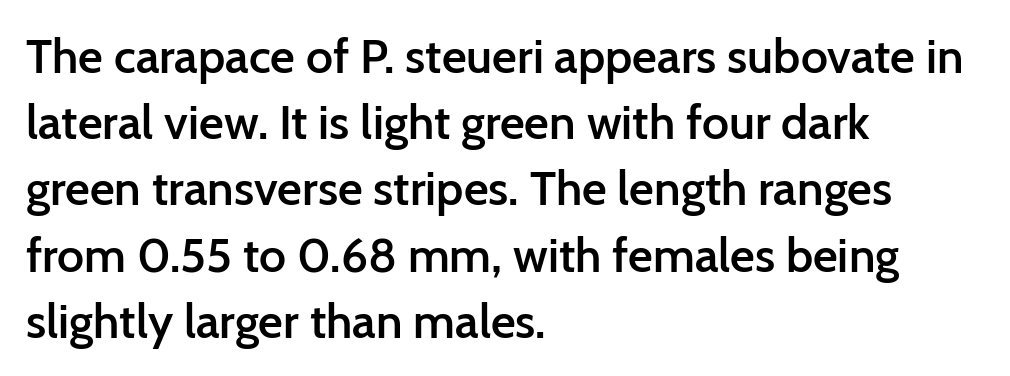
Which margin do the lines hug? The left one — the right edge is uneven. What's the leading like? Ordinary, nothing unusual. Vertical strokes here are truly vertical. Students, note that the glyphs here touch the page at normal intervals. Descenders hang freely into open space.
